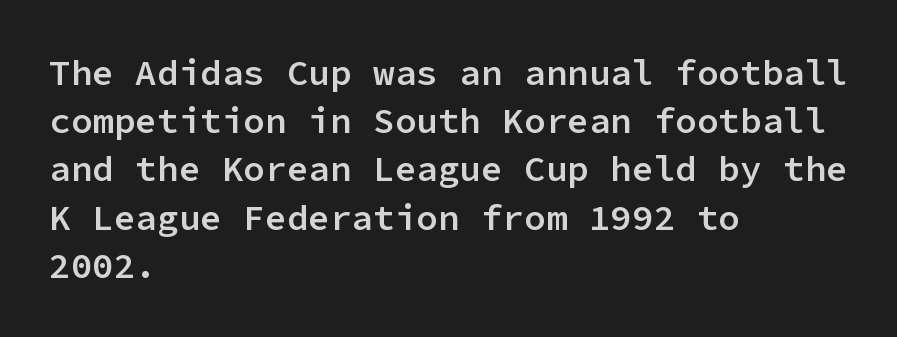
{"serif": "no", "italic": "no", "bold": "semi", "weight": "semibold", "width": "normal", "stroke_contrast": "low", "x_height": "medium", "monospaced": "yes", "underline": "no", "align": "left", "line_spacing": "normal", "line_spacing_ratio": 1.34, "letter_spacing": "normal", "letter_spacing_em": 0.0, "glyph_px": 36}
